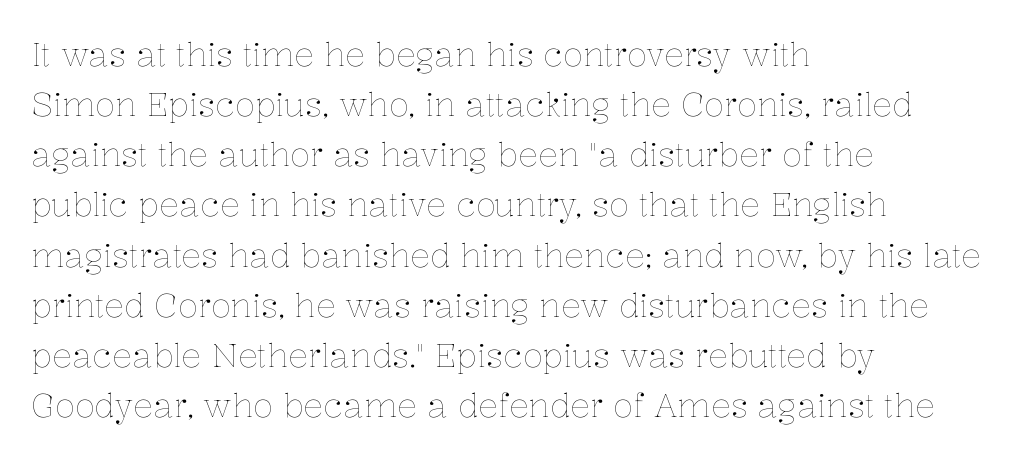
Q: Is the text bold? A: No.
Q: Is the text italic (slanted)? A: No, it is upright.
Q: Is the text underlined? A: No.
Q: How is the paragraph aligned? A: Left-aligned.
Q: Is the spacing between letters normal or unusually wide? A: Normal.
Q: Is the spacing between lines tight, normal or loose? A: Normal.
Q: Width (condensed, normal, or wide)? A: Normal.
Q: Stroke contrast? A: Low.
Q: x-height? A: Medium.
Q: Monospaced? A: No.
